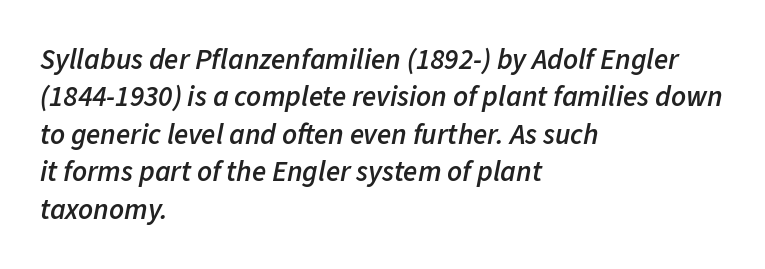
{"italic": "yes", "lean": "right", "slant_degrees": 11, "bold": "semi", "weight": "semibold", "width": "normal", "stroke_contrast": "low", "x_height": "medium", "monospaced": "no", "underline": "no", "align": "left", "line_spacing": "normal", "line_spacing_ratio": 1.29, "letter_spacing": "normal", "letter_spacing_em": 0.0, "glyph_px": 29}
